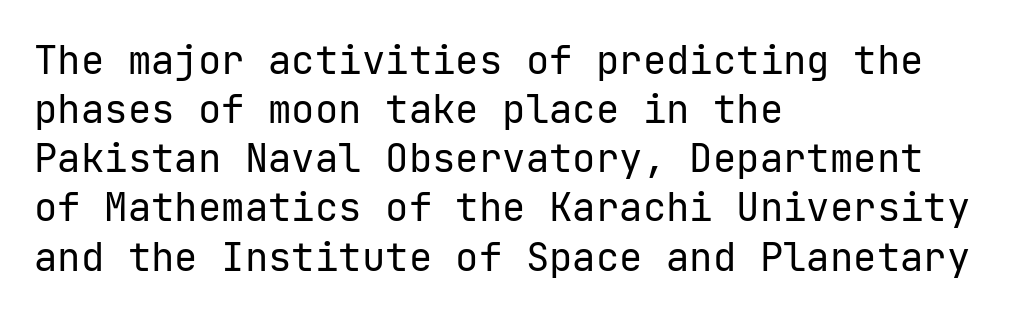
{"serif": "no", "italic": "no", "bold": "no", "weight": "regular", "width": "normal", "stroke_contrast": "low", "x_height": "medium", "underline": "no", "align": "left", "line_spacing": "normal", "line_spacing_ratio": 1.26, "letter_spacing": "normal", "letter_spacing_em": 0.0, "glyph_px": 39}
